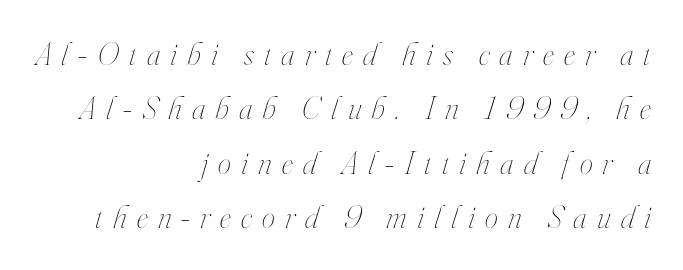
Leading matches the norm, producing a regular column. A typesetter would call this proportional, since set widths differ per character. Horizontally, the lines are justified to the trailing edge only. The typography opts for an oblique posture over an upright one. Plain, unruled lines of type. The type is letterspaced generously, with wide tracking.
